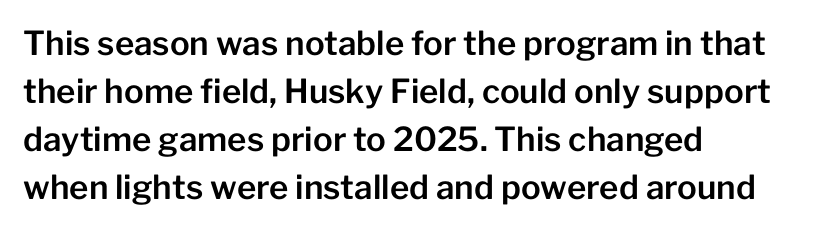
The image shows 33 px sans-serif type, upright; set left-aligned, normal line spacing (1.45x), normal letter spacing, not underlined; low stroke contrast and a medium x-height.
